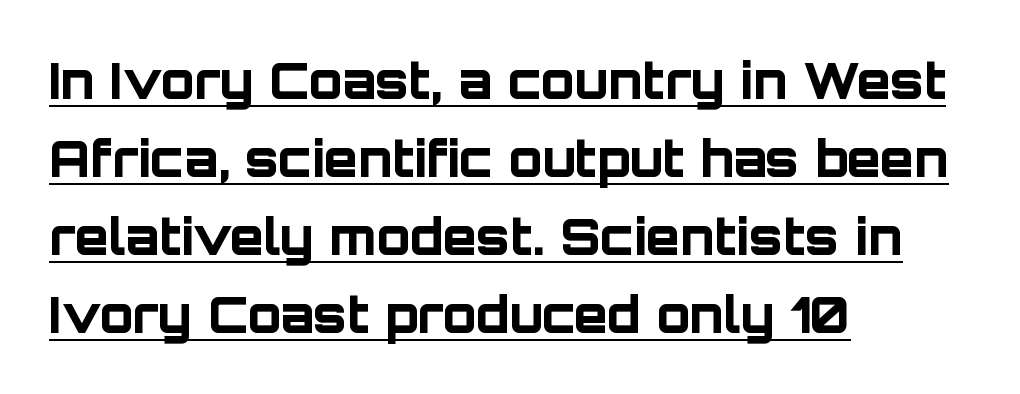
Q: Is the text bold? A: Yes.
Q: Is the text italic (slanted)? A: No, it is upright.
Q: Is the typeface a serif or a sans-serif typeface? A: Sans-serif.
Q: Is the text underlined? A: Yes.
Q: How is the paragraph aligned? A: Left-aligned.
Q: Is the spacing between letters normal or unusually wide? A: Normal.
Q: Is the spacing between lines tight, normal or loose? A: Normal.
Q: Width (condensed, normal, or wide)? A: Normal.
Q: Stroke contrast? A: Low.
Q: x-height? A: Large.
Q: Monospaced? A: No.
